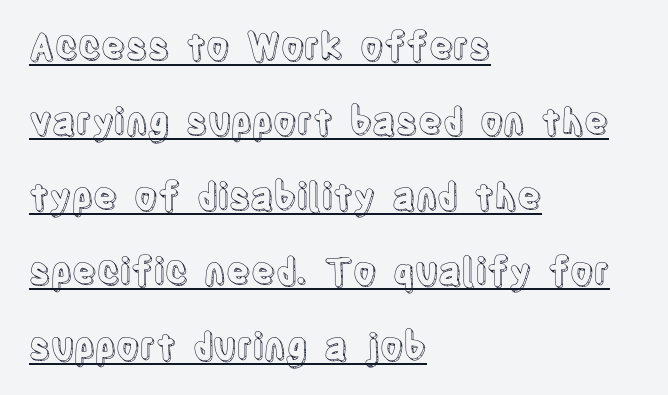
The letters advance in unequal steps, a hallmark of proportional type. One glance says open: line gaps are wider than usual. The letterforms sit shoulder to shoulder at normal distance. In designer terms, the underline attribute is active on this setting. Ordinary non-slanted type is in use.
